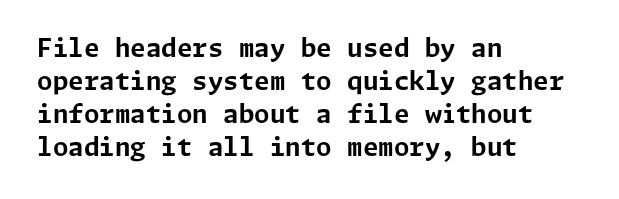
The image shows 25 px bold type, upright; set left-aligned, normal line spacing (1.32x), normal letter spacing, not underlined.
